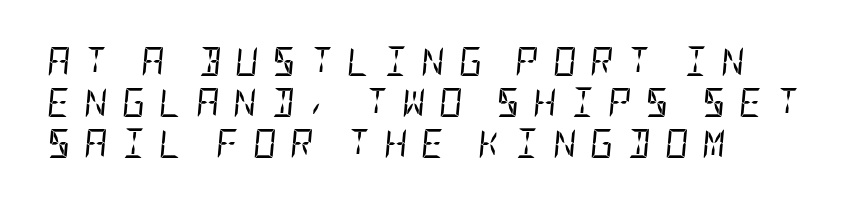
{"italic": "yes", "lean": "right", "slant_degrees": 5, "bold": "no", "weight": "regular", "width": "condensed", "stroke_contrast": "low", "x_height": "large", "underline": "no", "align": "left", "line_spacing": "normal", "line_spacing_ratio": 1.41, "letter_spacing": "wide", "letter_spacing_em": 0.47, "glyph_px": 29}
